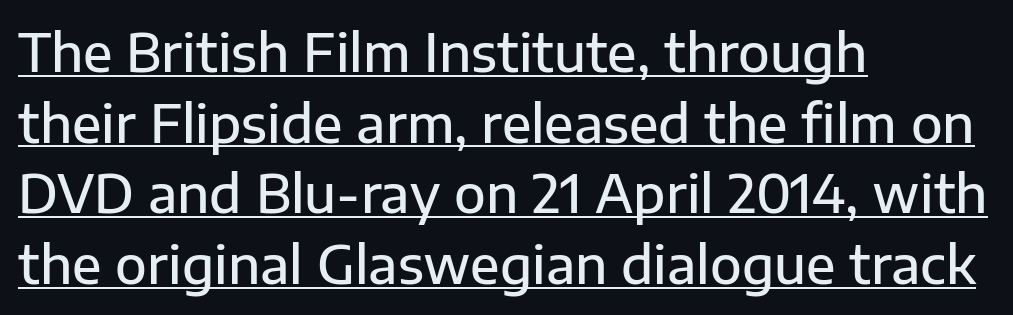
Each letter keeps its own natural width here, so spacing adapts to shape. The passage shown is underscored from start to finish. On the weight axis this lands at semibold, roughly 600. Letterform terminals end flat and unadorned throughout the passage. The horizontal fit of the characters is conventional and even.
